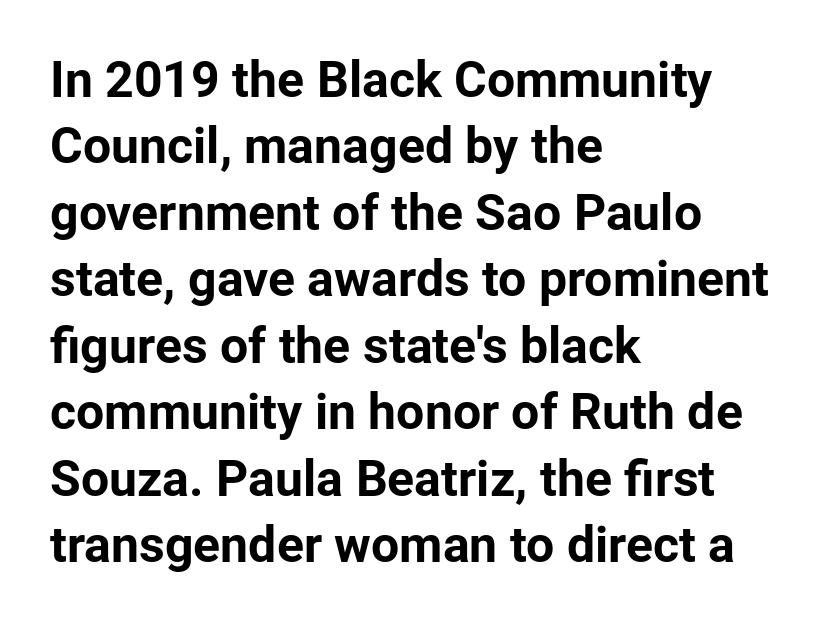
In terms of letterform style, serifs are entirely absent. The area under the type is left untouched. Rendered with straight, roman letterforms. Spacing verdict: proportional, widths tailored to each character. All the whitespace from short lines collects on the right. Nobody touched the tracking dial on this one.
